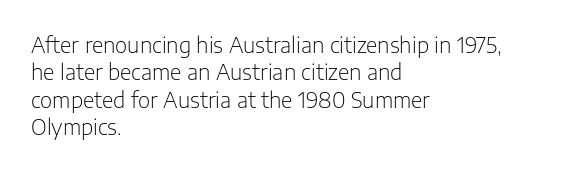
Reading down the block, your eye returns to a fixed left position each line. The weight tops out at a normal text grade. Interline gaps are of average width in this sample. The letters sit at their default tracking, neither squeezed nor spread.
